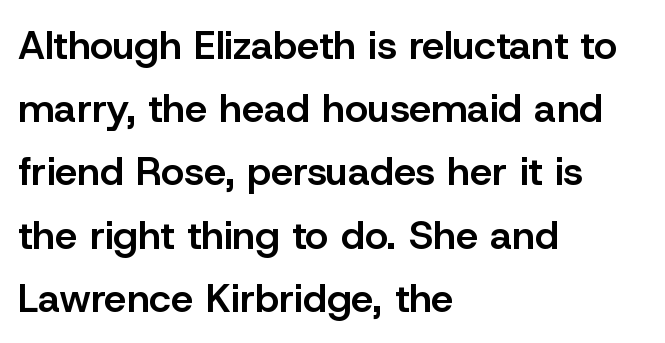
{"serif": "no", "italic": "no", "bold": "semi", "weight": "semibold", "width": "normal", "stroke_contrast": "low", "x_height": "medium", "monospaced": "no", "underline": "no", "align": "left", "line_spacing": "normal", "line_spacing_ratio": 1.58, "letter_spacing": "normal", "letter_spacing_em": 0.0, "glyph_px": 40}
